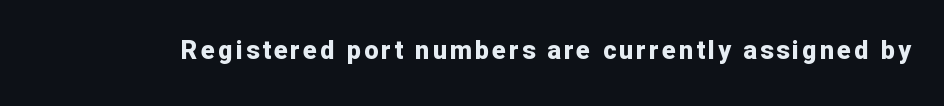
Weight check: bold — yes, fully. Ascenders rise straight up at ninety degrees. The string is rendered with underlining switched off.
